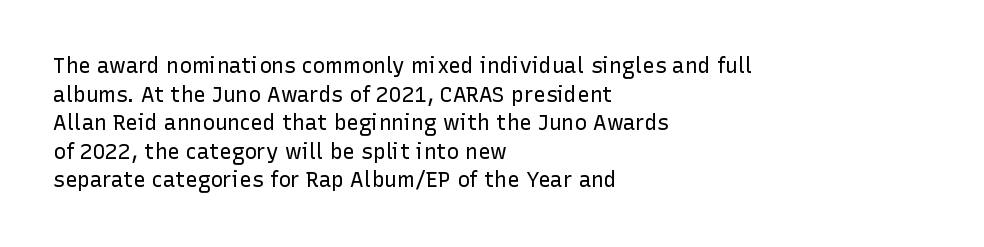
{"italic": "no", "bold": "no", "underline": "no", "align": "left", "line_spacing": "normal", "line_spacing_ratio": 1.36, "letter_spacing": "normal", "letter_spacing_em": 0.0, "glyph_px": 21}
